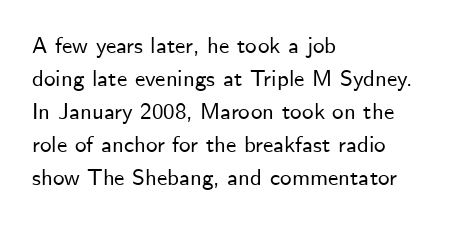
Q: Is the text italic (slanted)? A: No, it is upright.
Q: Is the text underlined? A: No.
Q: How is the paragraph aligned? A: Left-aligned.
Q: Is the spacing between letters normal or unusually wide? A: Normal.
Q: Is the spacing between lines tight, normal or loose? A: Normal.
